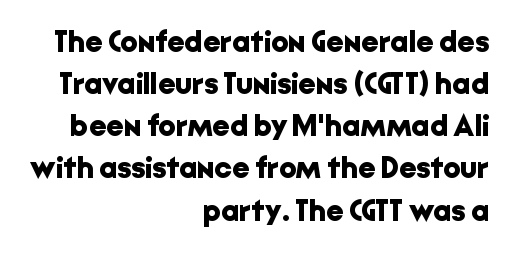
{"serif": "no", "italic": "no", "bold": "yes", "weight": "bold", "width": "normal", "stroke_contrast": "low", "x_height": "medium", "monospaced": "no", "underline": "no", "align": "right", "line_spacing": "normal", "line_spacing_ratio": 1.36, "letter_spacing": "normal", "letter_spacing_em": 0.0, "glyph_px": 31}
